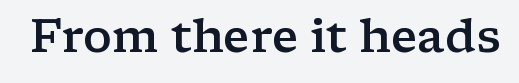
Q: Is the text bold? A: Semi-bold.
Q: Is the text italic (slanted)? A: No, it is upright.
Q: Is the typeface a serif or a sans-serif typeface? A: Serif.
Q: Is the text underlined? A: No.
Q: Is the spacing between letters normal or unusually wide? A: Normal.
Q: Width (condensed, normal, or wide)? A: Wide.
Q: Stroke contrast? A: Low.
Q: x-height? A: Medium.
Q: Monospaced? A: No.
